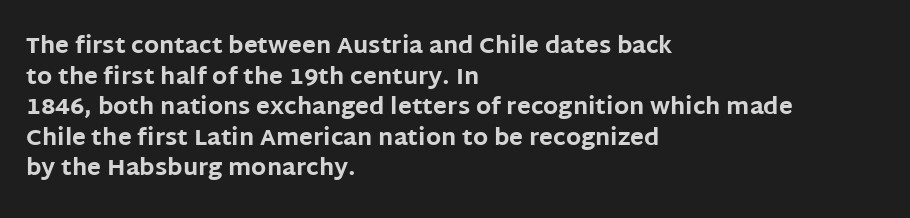
Nobody touched the tracking dial on this one. Heft: maximum for text — a bold. The rendering anchors every line to the left-hand side. The line-height multiplier appears to be the usual default.
